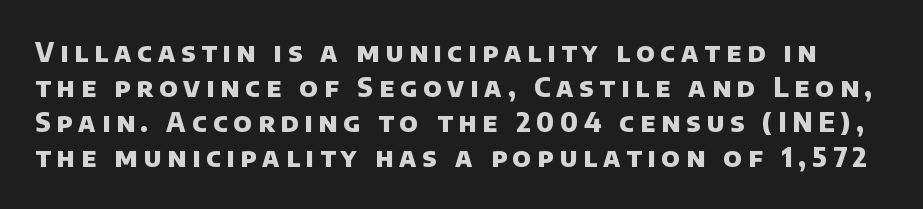
{"bold": "yes", "underline": "no", "line_spacing": "normal", "line_spacing_ratio": 1.35, "letter_spacing": "wide", "letter_spacing_em": 0.23, "glyph_px": 26}
